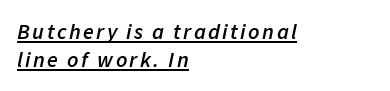
{"italic": "yes", "lean": "right", "slant_degrees": 11, "bold": "semi", "underline": "yes", "align": "left", "line_spacing": "normal", "line_spacing_ratio": 1.29, "glyph_px": 22}
